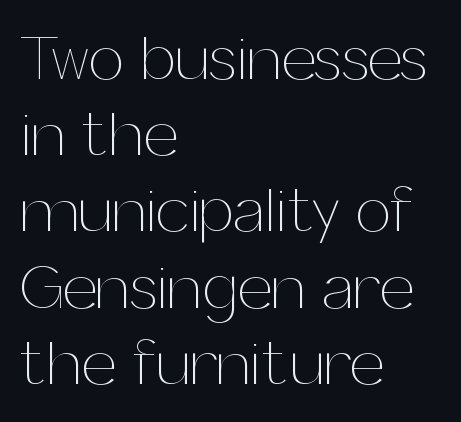
Q: Is the text bold? A: No.
Q: Is the text italic (slanted)? A: No, it is upright.
Q: Is the text underlined? A: No.
Q: How is the paragraph aligned? A: Left-aligned.
Q: Is the spacing between letters normal or unusually wide? A: Normal.
Q: Width (condensed, normal, or wide)? A: Normal.
Q: Stroke contrast? A: Medium.
Q: x-height? A: Medium.
Q: Monospaced? A: No.
